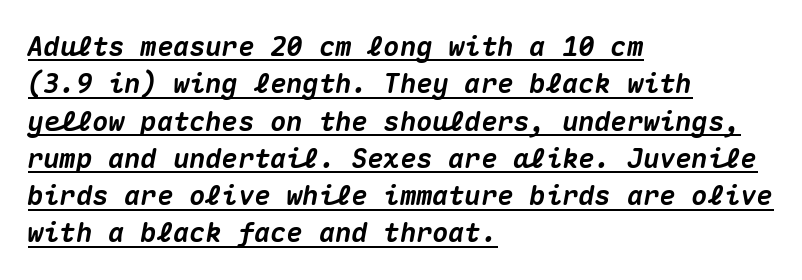
{"italic": "yes", "lean": "right", "slant_degrees": 10, "bold": "yes", "underline": "yes", "align": "left", "line_spacing": "normal", "line_spacing_ratio": 1.38, "letter_spacing": "normal", "letter_spacing_em": 0.0, "glyph_px": 27}
